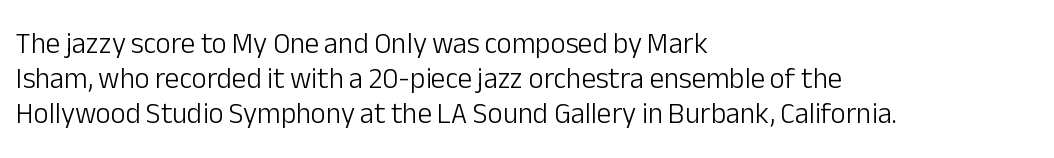
Only glyphs here, with clear space below each row. The typesetter chose a ragged-right arrangement here. This sample has the flowing, uneven cadence of proportional lettering. This sample uses plain, unmodified letter spacing.
